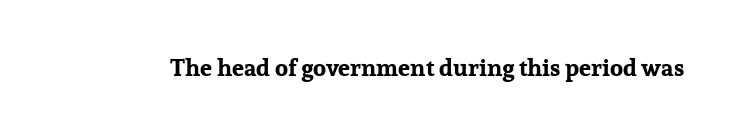
Q: Is the text bold? A: Yes.
Q: Is the text italic (slanted)? A: No, it is upright.
Q: Is the text underlined? A: No.
Q: Is the spacing between letters normal or unusually wide? A: Normal.
